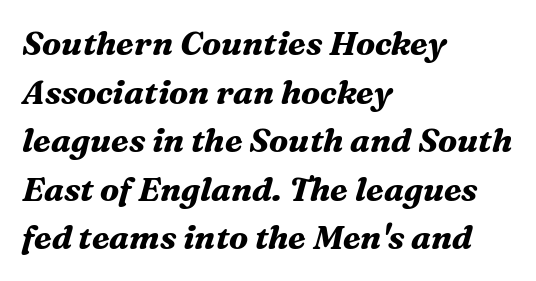
{"serif": "yes", "italic": "yes", "lean": "right", "slant_degrees": 16, "bold": "yes", "weight": "bold", "width": "normal", "stroke_contrast": "medium", "x_height": "medium", "monospaced": "no", "underline": "no", "align": "left", "line_spacing": "normal", "line_spacing_ratio": 1.47, "letter_spacing": "normal", "letter_spacing_em": 0.0, "glyph_px": 33}
